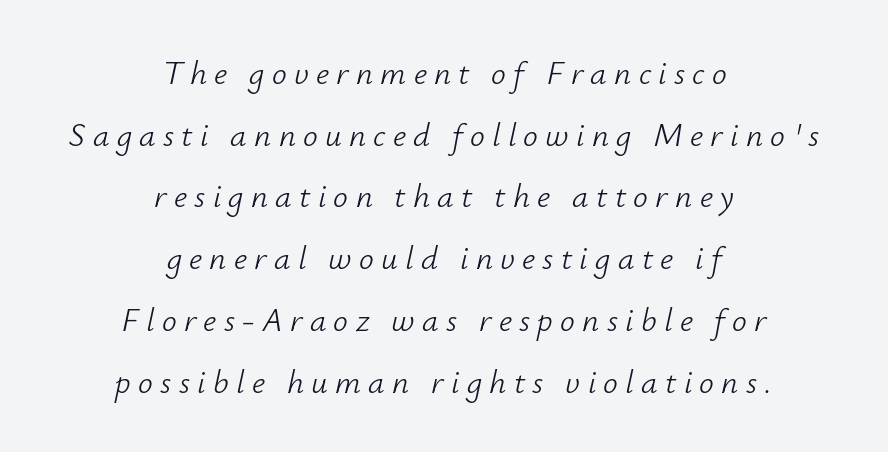
Q: Is the text bold? A: No.
Q: Is the text italic (slanted)? A: Yes, it leans right by about 12 degrees.
Q: Is the text underlined? A: No.
Q: How is the paragraph aligned? A: Centered.
Q: Is the spacing between letters normal or unusually wide? A: Unusually wide.
Q: Width (condensed, normal, or wide)? A: Normal.
Q: Stroke contrast? A: Low.
Q: x-height? A: Small.
Q: Monospaced? A: No.
